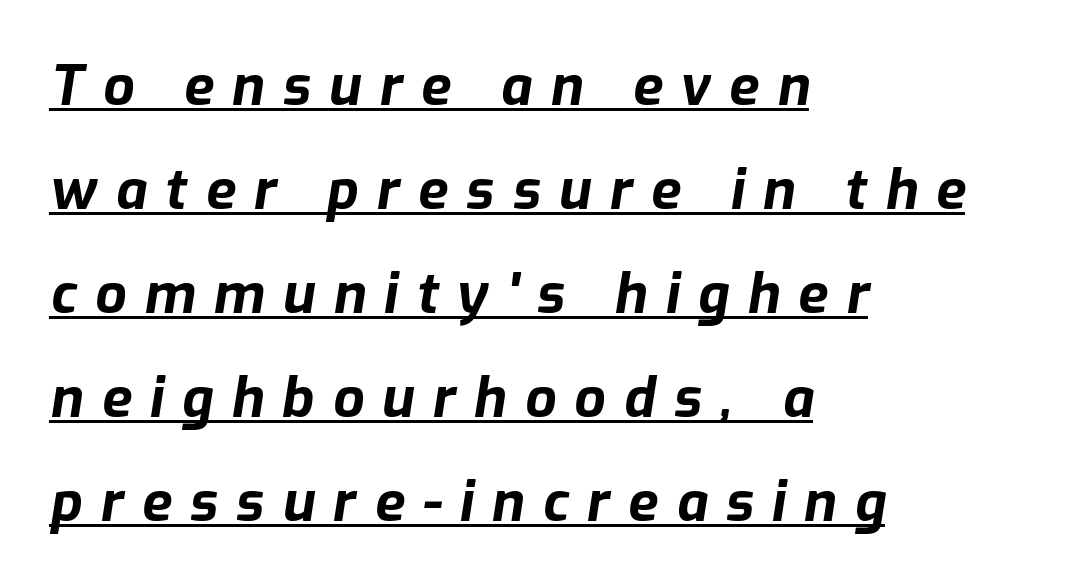
Is the letter spacing exaggerated? Yes — the characters are pushed far apart. Yep, that's italic — everything's leaning. Layout note: lines flush left. The letters are bold, with thick, heavy strokes. The letters advance in unequal steps, a hallmark of proportional type. The rendering uses the underline text-decoration.
